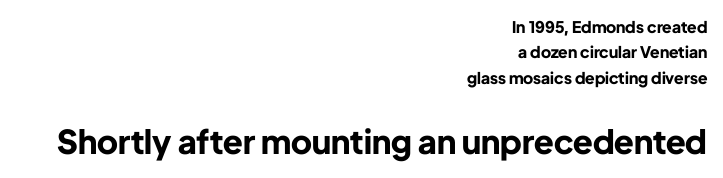
Q: Is the text bold? A: Yes.
Q: Is the text italic (slanted)? A: No, it is upright.
Q: Is the typeface a serif or a sans-serif typeface? A: Sans-serif.
Q: Is the text underlined? A: No.
Q: How is the paragraph aligned? A: Right-aligned.
Q: Is the spacing between letters normal or unusually wide? A: Normal.
Q: Is the spacing between lines tight, normal or loose? A: Normal.
Q: Which block of text is set in a larger size, the first (top) or the second (bottom)? A: The second (bottom) one.
Q: Width (condensed, normal, or wide)? A: Normal.
Q: Stroke contrast? A: Low.
Q: x-height? A: Medium.
Q: Monospaced? A: No.
